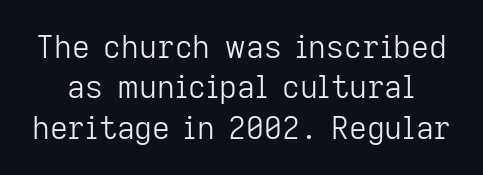
The image shows 31 px light sans-serif type, upright; set normal line spacing (1.3x), normal letter spacing, not underlined; low stroke contrast and a medium x-height.
